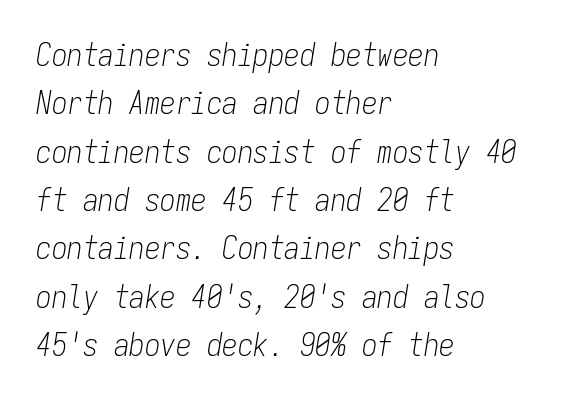
Is the letter spacing exaggerated? No — it looks like the ordinary default. Only glyphs here, with clear space below each row. Observe the lean: these are italic letterforms. Compared with a typical body face, this is equally light or lighter still. Note the uniform advance width — an 'i' takes as much space as an 'm'.
